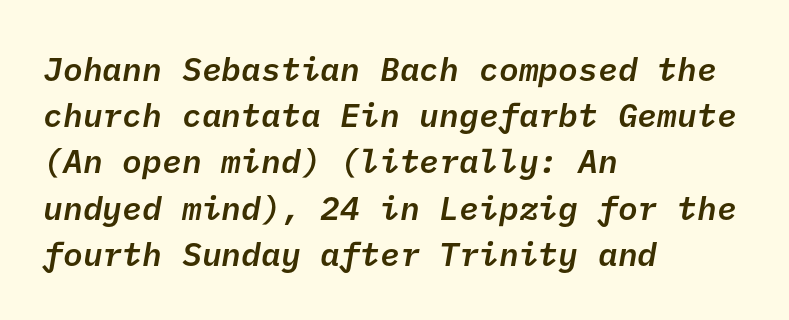
{"serif": "no", "bold": "semi", "weight": "semibold", "width": "normal", "stroke_contrast": "low", "x_height": "medium", "underline": "no", "align": "left", "line_spacing": "normal", "line_spacing_ratio": 1.4, "letter_spacing": "normal", "letter_spacing_em": 0.0, "glyph_px": 33}
